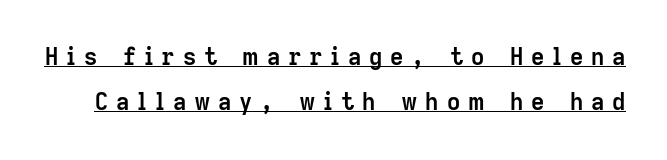
A great deal of white space separates one row of letters from the next. Does a line run under the words? Yes, clearly. Vertical strokes here are truly vertical. Glyph-to-glyph distance is far greater than everyday printed text. The glyphs have the mass of a bold cut.
